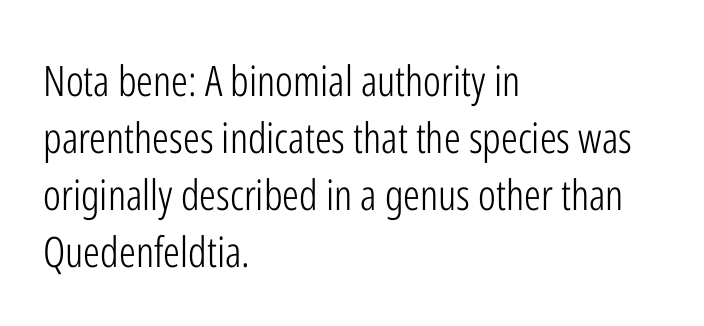
The image shows 42 px light, condensed sans-serif type, upright; set left-aligned, normal line spacing (1.36x), normal letter spacing, not underlined; low stroke contrast and a medium x-height.
